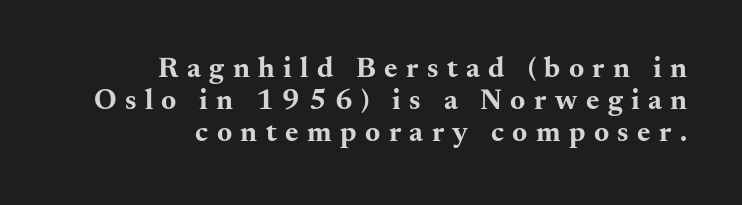
{"serif": "yes", "italic": "no", "bold": "yes", "weight": "bold", "width": "wide", "stroke_contrast": "medium", "x_height": "small", "monospaced": "no", "underline": "no", "align": "right", "line_spacing": "tight", "line_spacing_ratio": 1.11, "letter_spacing": "wide", "letter_spacing_em": 0.29, "glyph_px": 29}
